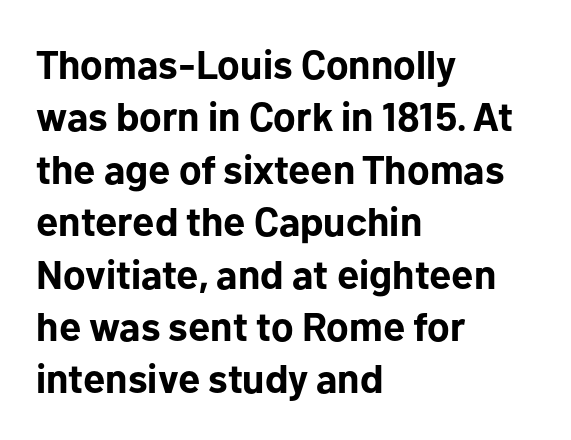
Q: Is the text bold? A: Yes.
Q: Is the text italic (slanted)? A: No, it is upright.
Q: Is the typeface a serif or a sans-serif typeface? A: Sans-serif.
Q: Is the text underlined? A: No.
Q: How is the paragraph aligned? A: Left-aligned.
Q: Is the spacing between letters normal or unusually wide? A: Normal.
Q: Is the spacing between lines tight, normal or loose? A: Normal.
Q: Width (condensed, normal, or wide)? A: Normal.
Q: Stroke contrast? A: Low.
Q: x-height? A: Medium.
Q: Monospaced? A: No.
